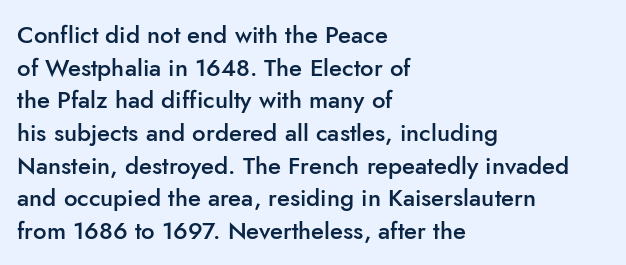
Q: Is the text bold? A: Semi-bold.
Q: Is the text italic (slanted)? A: No, it is upright.
Q: Is the text underlined? A: No.
Q: How is the paragraph aligned? A: Left-aligned.
Q: Is the spacing between letters normal or unusually wide? A: Normal.
Q: Is the spacing between lines tight, normal or loose? A: Normal.
